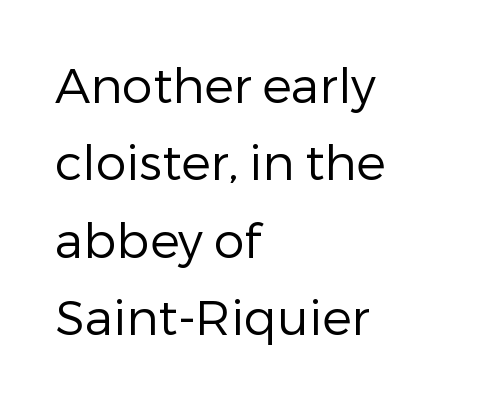
This rendering features lettering with no underline. Weight: in the light-to-regular range. Spacing between characters is what you'd get straight out of the box. Looks like regular typesetting: each glyph gets only the width it needs. Does the type have serifs? No, each stem ends abruptly. The rendering anchors every line to the left-hand side.
